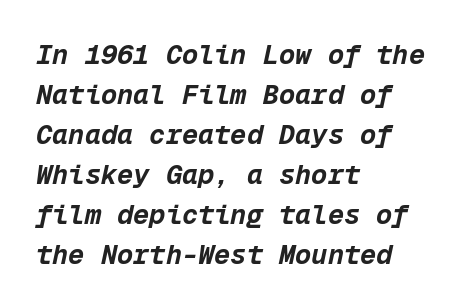
The image shows 27 px bold type, italic (leaning right); set left-aligned, normal line spacing (1.48x), normal letter spacing, not underlined.
